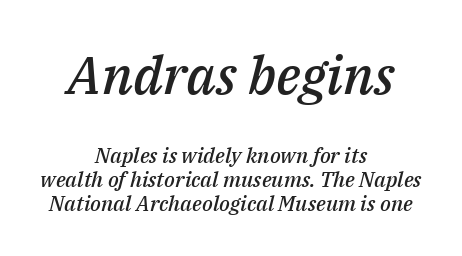
Q: Is the text bold? A: Semi-bold.
Q: Is the text italic (slanted)? A: Yes, it leans right by about 14 degrees.
Q: Is the text underlined? A: No.
Q: How is the paragraph aligned? A: Centered.
Q: Is the spacing between letters normal or unusually wide? A: Normal.
Q: Is the spacing between lines tight, normal or loose? A: Tight.
Q: Which block of text is set in a larger size, the first (top) or the second (bottom)? A: The first (top) one.
Q: Width (condensed, normal, or wide)? A: Normal.
Q: Stroke contrast? A: Medium.
Q: x-height? A: Medium.
Q: Monospaced? A: No.
